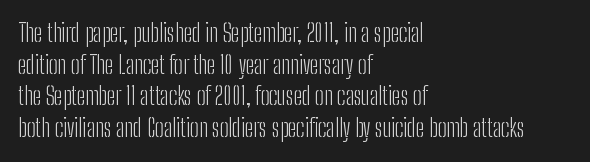
Q: Is the text bold? A: No.
Q: Is the text italic (slanted)? A: No, it is upright.
Q: Is the text underlined? A: No.
Q: How is the paragraph aligned? A: Left-aligned.
Q: Is the spacing between letters normal or unusually wide? A: Normal.
Q: Is the spacing between lines tight, normal or loose? A: Normal.
